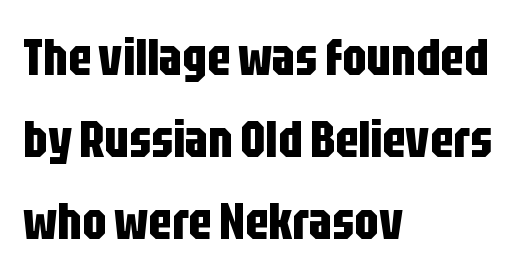
Do the characters align in a grid? No, the font is proportional. Every stem runs plumb, perpendicular to the baseline. Successive baselines arrive at the customary interval. Typographically, this falls in the sans-serif category.
